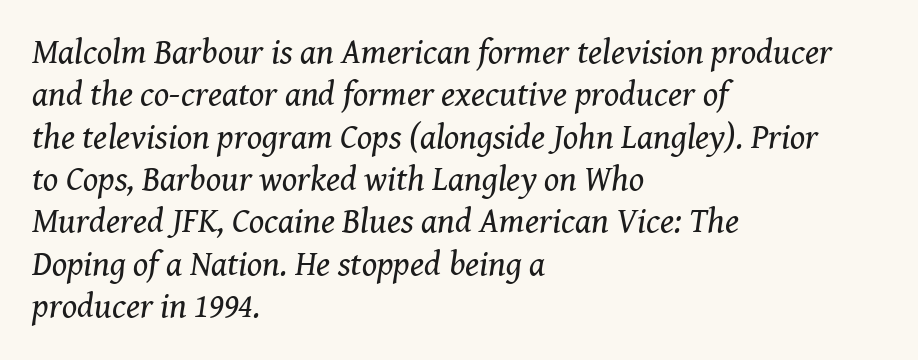
Q: Is the text bold? A: No.
Q: Is the text italic (slanted)? A: Yes, it leans right by about 8 degrees.
Q: Is the typeface a serif or a sans-serif typeface? A: Serif.
Q: Is the text underlined? A: No.
Q: How is the paragraph aligned? A: Left-aligned.
Q: Is the spacing between letters normal or unusually wide? A: Normal.
Q: Width (condensed, normal, or wide)? A: Normal.
Q: Stroke contrast? A: Medium.
Q: x-height? A: Medium.
Q: Monospaced? A: No.
